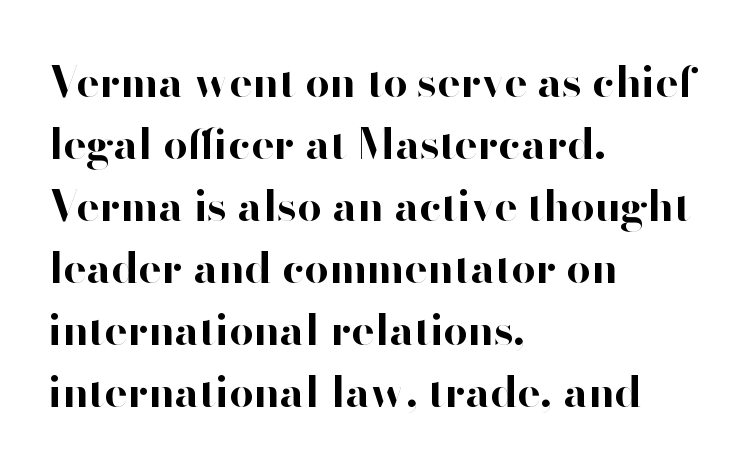
The image shows 43 px bold sans-serif type, upright; set left-aligned, normal line spacing (1.44x), normal letter spacing, not underlined; high stroke contrast and a small x-height.
